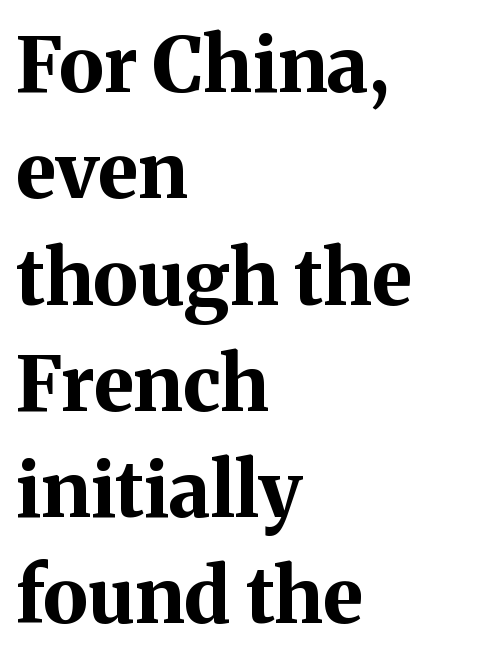
The leading is moderate, giving the passage an even texture. The text block is weighted toward the left margin, trailing off unevenly rightward. This sample has the flowing, uneven cadence of proportional lettering. Heavy, bold letterforms. Yep, those are serifs on the letters. Compared with typical body copy, the letter spacing here is the same.
